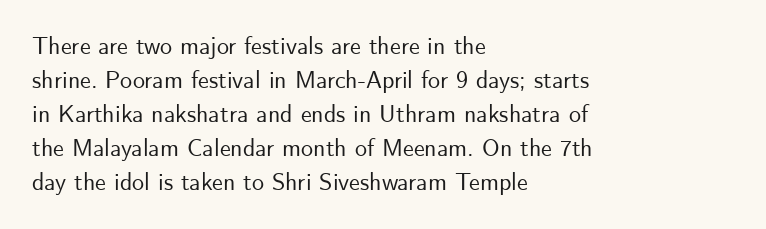
Each word holds together tightly as a unit, with standard inter-letter gaps. Horizontally, the lines are justified to the leading edge only. Check the space under the baseline: it is left empty. Leading matches the norm, producing a regular column.
